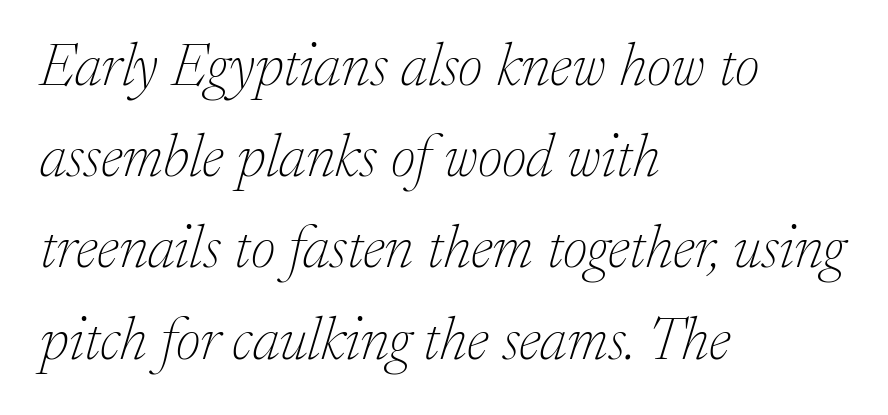
Q: Is the text bold? A: No.
Q: Is the text italic (slanted)? A: Yes, it leans right by about 17 degrees.
Q: Is the typeface a serif or a sans-serif typeface? A: Serif.
Q: Is the text underlined? A: No.
Q: How is the paragraph aligned? A: Left-aligned.
Q: Is the spacing between letters normal or unusually wide? A: Normal.
Q: Is the spacing between lines tight, normal or loose? A: Normal.
Q: Width (condensed, normal, or wide)? A: Normal.
Q: Stroke contrast? A: Low.
Q: x-height? A: Medium.
Q: Monospaced? A: No.
